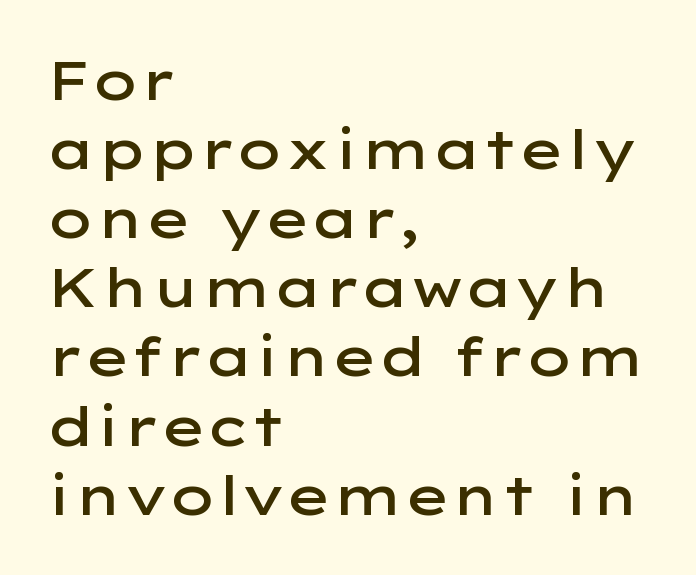
Students, observe: this is what conventionally led text looks like. To sum up the face: it is a sans, with no serifs. Character widths vary here, with narrow letters taking less room than wide ones. Glyph-to-glyph distance matches everyday printed text. The letters stand upright; this is a roman face. The rag falls on the right side of this text block.
